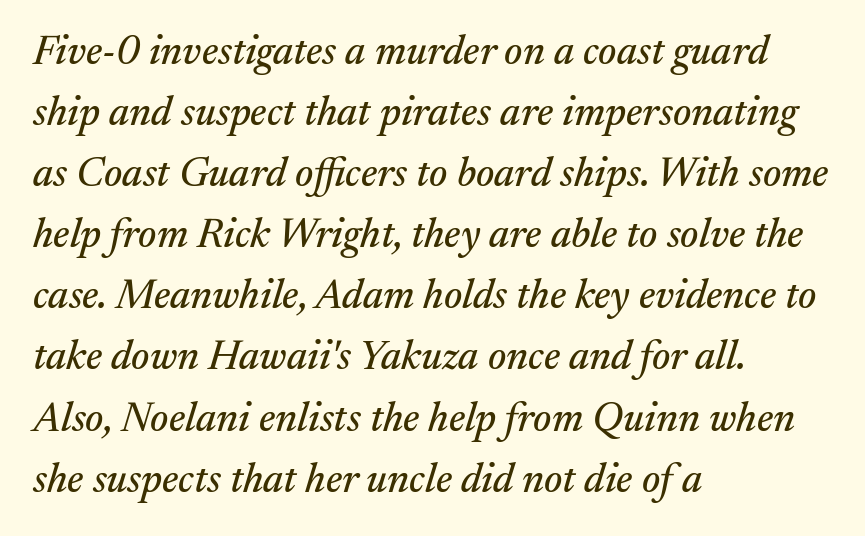
{"serif": "yes", "italic": "yes", "lean": "right", "slant_degrees": 17, "width": "normal", "stroke_contrast": "medium", "x_height": "medium", "monospaced": "no", "underline": "no", "align": "left", "line_spacing": "normal", "line_spacing_ratio": 1.49, "letter_spacing": "normal", "letter_spacing_em": 0.0, "glyph_px": 41}
